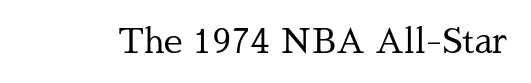
{"serif": "yes", "italic": "no", "bold": "no", "weight": "regular", "width": "normal", "stroke_contrast": "medium", "x_height": "medium", "monospaced": "no", "underline": "no", "letter_spacing": "normal", "letter_spacing_em": 0.0, "glyph_px": 34}
